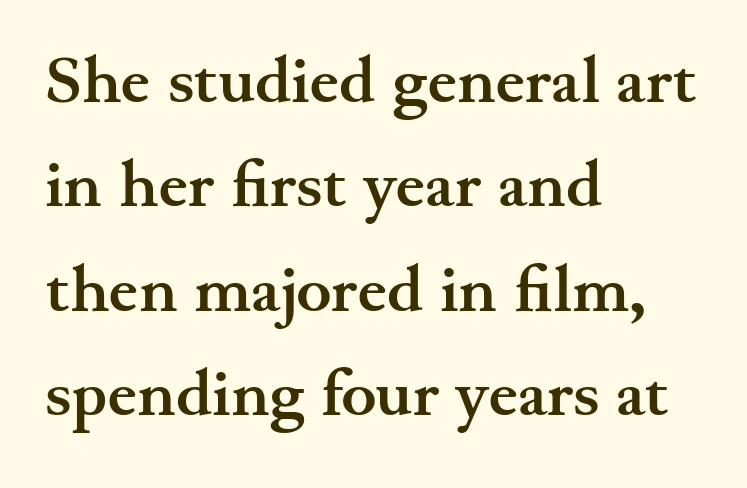
Q: Is the text bold? A: Yes.
Q: Is the text italic (slanted)? A: No, it is upright.
Q: Is the typeface a serif or a sans-serif typeface? A: Serif.
Q: Is the text underlined? A: No.
Q: How is the paragraph aligned? A: Left-aligned.
Q: Is the spacing between letters normal or unusually wide? A: Normal.
Q: Is the spacing between lines tight, normal or loose? A: Normal.
Q: Width (condensed, normal, or wide)? A: Wide.
Q: Stroke contrast? A: Medium.
Q: x-height? A: Small.
Q: Monospaced? A: No.
